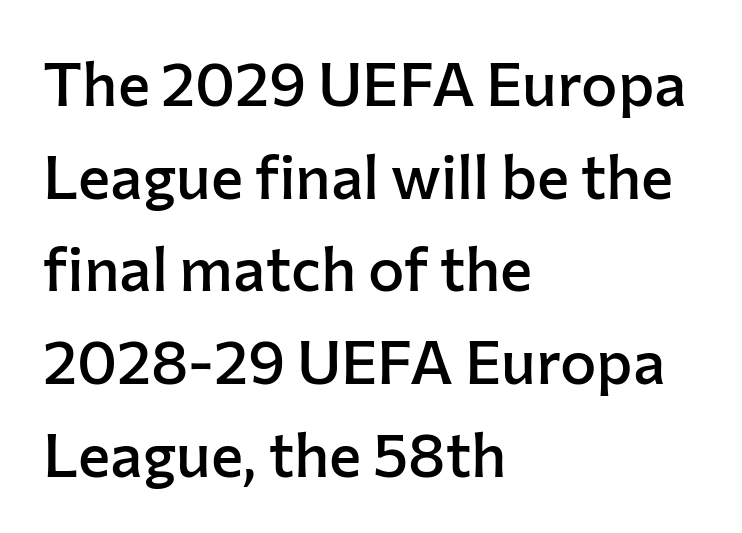
Q: Is the text bold? A: Semi-bold.
Q: Is the text italic (slanted)? A: No, it is upright.
Q: Is the typeface a serif or a sans-serif typeface? A: Sans-serif.
Q: Is the text underlined? A: No.
Q: How is the paragraph aligned? A: Left-aligned.
Q: Is the spacing between letters normal or unusually wide? A: Normal.
Q: Is the spacing between lines tight, normal or loose? A: Normal.
Q: Width (condensed, normal, or wide)? A: Normal.
Q: Stroke contrast? A: Low.
Q: x-height? A: Medium.
Q: Monospaced? A: No.
